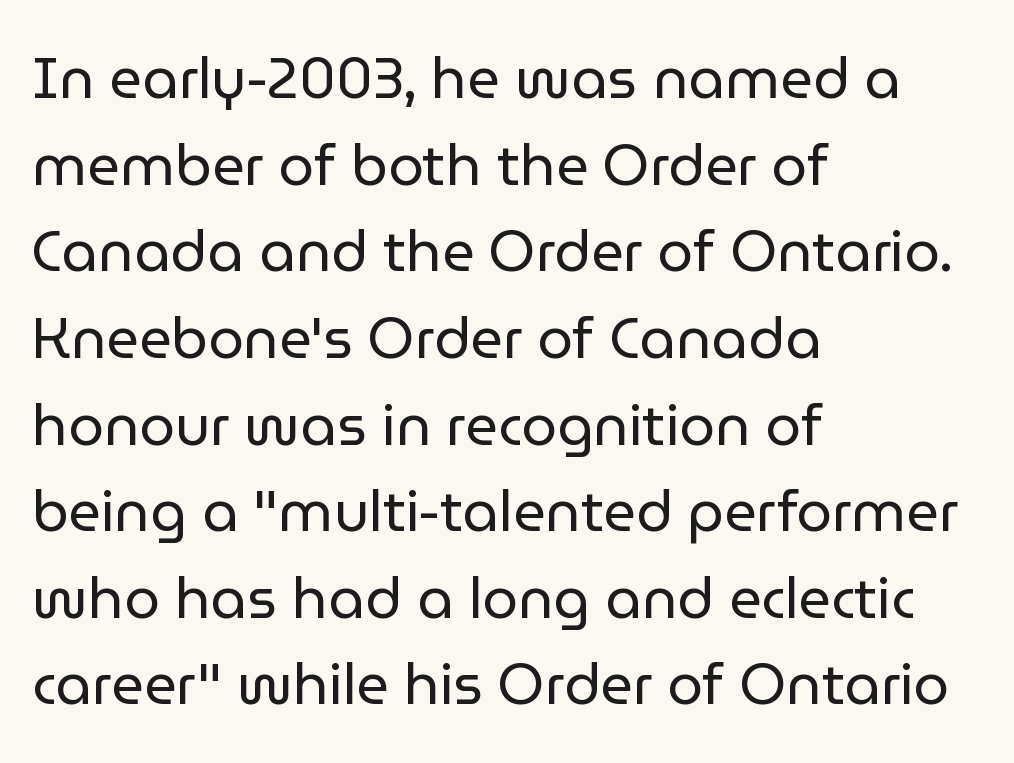
The image shows 57 px regular-weight sans-serif type, upright; set left-aligned, normal line spacing (1.52x), normal letter spacing, not underlined; low stroke contrast and a medium x-height.
